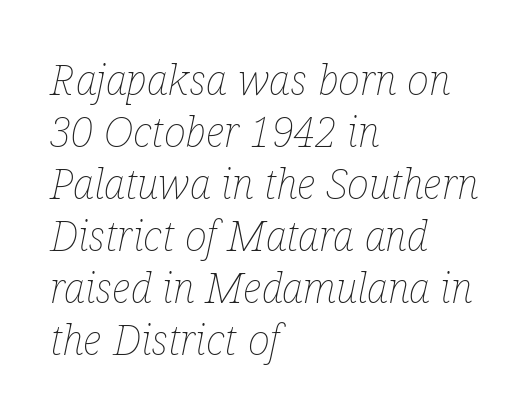
Q: Is the text bold? A: No.
Q: Is the text italic (slanted)? A: Yes, it leans right by about 12 degrees.
Q: Is the text underlined? A: No.
Q: How is the paragraph aligned? A: Left-aligned.
Q: Is the spacing between letters normal or unusually wide? A: Normal.
Q: Width (condensed, normal, or wide)? A: Condensed.
Q: Stroke contrast? A: Low.
Q: x-height? A: Medium.
Q: Monospaced? A: No.
